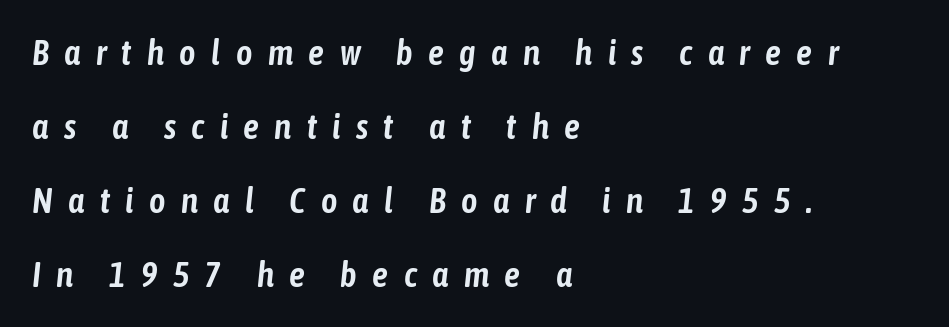
You could not count columns in this text — the font is proportionally spaced. A great deal of white space separates one row of letters from the next. There's an unmistakable incline to the writing here. Each line starts at the same left margin while the right side varies. Words float on clear page, feet unadorned. Inter-character spacing is expanded well beyond the font's built-in metrics.
